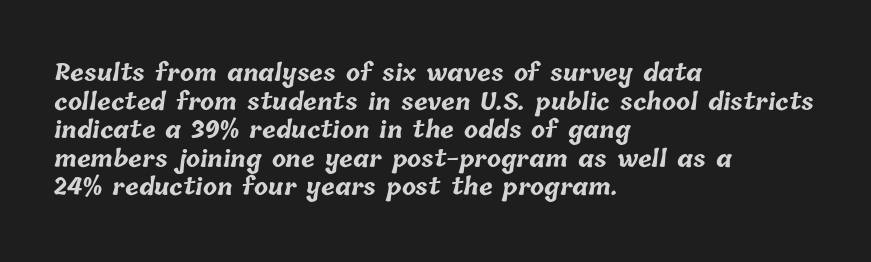
Q: Is the text bold? A: Yes.
Q: Is the text underlined? A: No.
Q: How is the paragraph aligned? A: Left-aligned.
Q: Is the spacing between letters normal or unusually wide? A: Normal.
